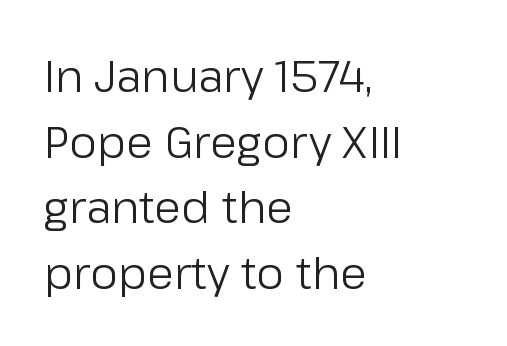
Bare-footed words on every line. The specimen reads as upright at a glance. The typesetter chose a ragged-right arrangement here. The type is set solid horizontally, with unmodified tracking.
